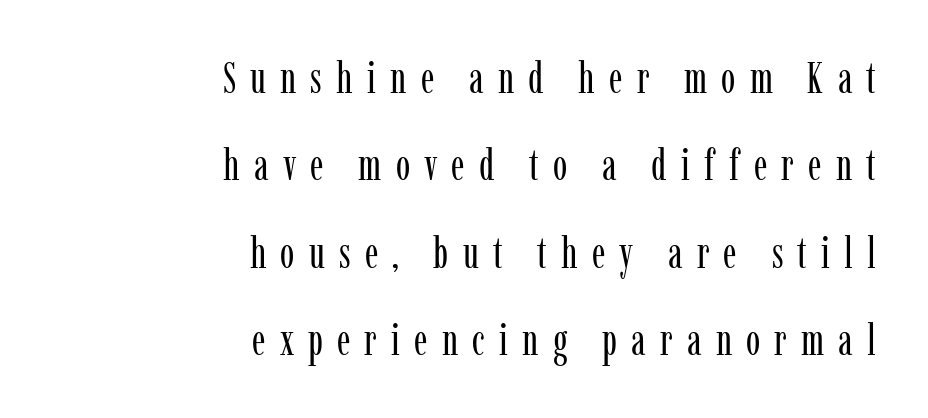
The image shows 43 px regular-weight, condensed serif type, upright; set right-aligned, loose line spacing (2.03x), unusually wide letter spacing (+0.33 em), not underlined; low stroke contrast and a medium x-height.
